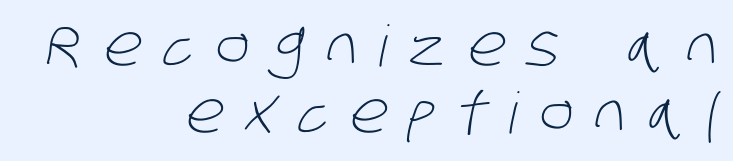
The image shows 57 px light, condensed sans-serif type; set right-aligned, line spacing 1.17x, unusually wide letter spacing (+0.38 em), not underlined; low stroke contrast and a large x-height.
